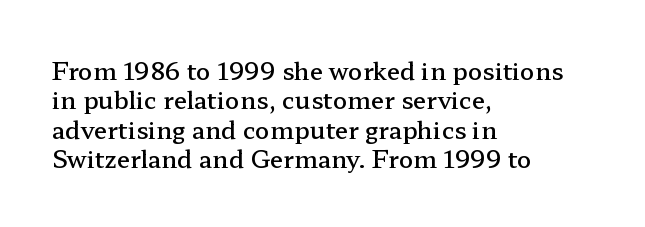
{"italic": "no", "bold": "semi", "underline": "no", "align": "left", "line_spacing_ratio": 1.22, "letter_spacing": "normal", "letter_spacing_em": 0.0, "glyph_px": 24}
